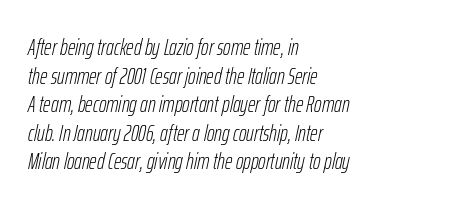
Q: Is the text bold? A: No.
Q: Is the text italic (slanted)? A: Yes, it leans right by about 12 degrees.
Q: Is the text underlined? A: No.
Q: How is the paragraph aligned? A: Left-aligned.
Q: Is the spacing between letters normal or unusually wide? A: Normal.
